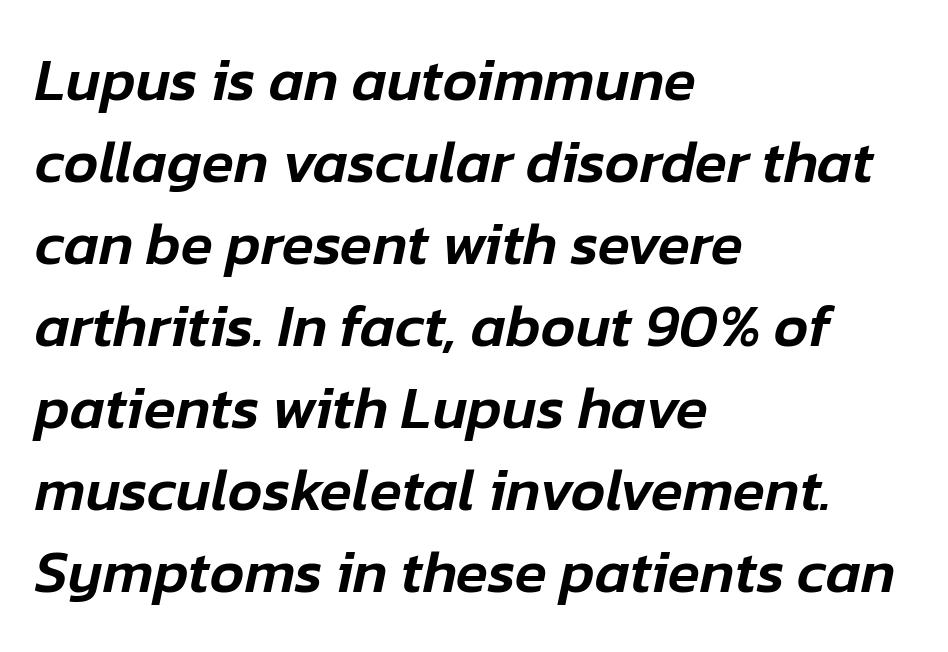
{"italic": "yes", "lean": "right", "slant_degrees": 12, "width": "normal", "stroke_contrast": "low", "x_height": "medium", "monospaced": "no", "underline": "no", "align": "left", "line_spacing": "normal", "line_spacing_ratio": 1.39, "letter_spacing": "normal", "letter_spacing_em": 0.0, "glyph_px": 59}
